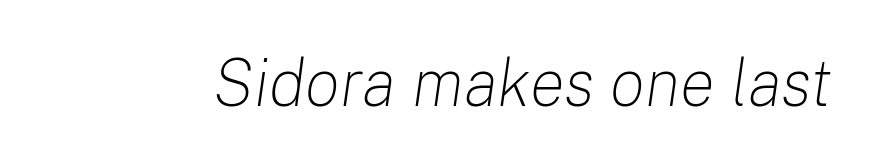
Q: Is the text bold? A: No.
Q: Is the text italic (slanted)? A: Yes, it leans right by about 8 degrees.
Q: Is the text underlined? A: No.
Q: Is the spacing between letters normal or unusually wide? A: Normal.
Q: Width (condensed, normal, or wide)? A: Normal.
Q: Stroke contrast? A: Low.
Q: x-height? A: Medium.
Q: Monospaced? A: No.
